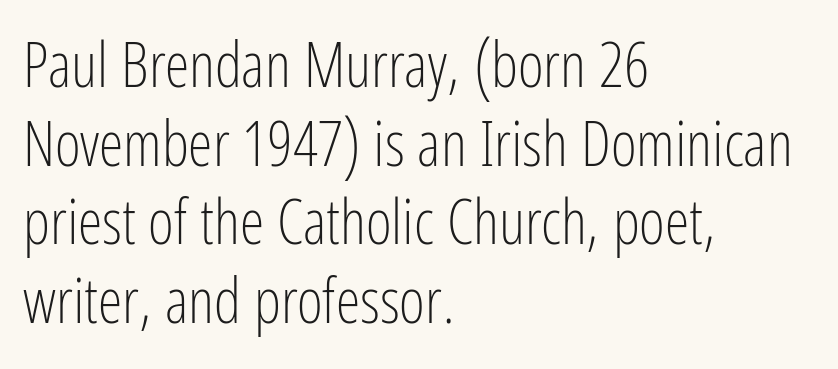
The image shows 62 px light, condensed sans-serif type, upright; set left-aligned, normal line spacing (1.27x), normal letter spacing, not underlined; low stroke contrast and a medium x-height.
